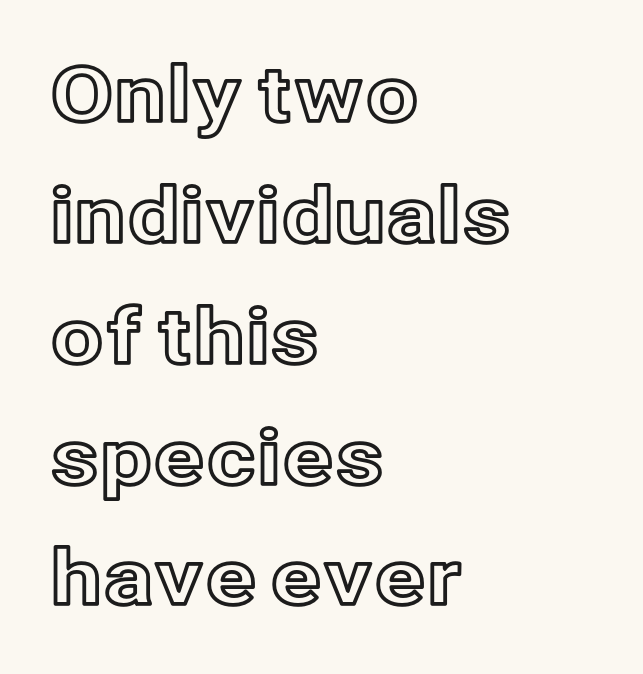
{"italic": "no", "width": "normal", "x_height": "medium", "monospaced": "no", "underline": "no", "align": "left", "line_spacing": "normal", "line_spacing_ratio": 1.59, "letter_spacing": "normal", "letter_spacing_em": 0.0, "glyph_px": 76}
